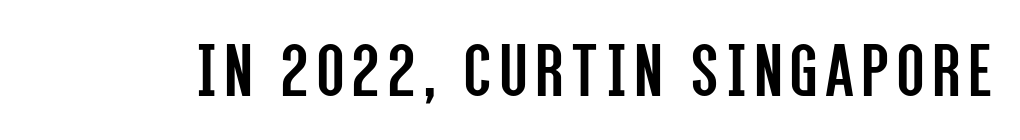
The image shows 79 px regular-weight, condensed sans-serif type, upright; set not underlined; low stroke contrast and a large x-height.
